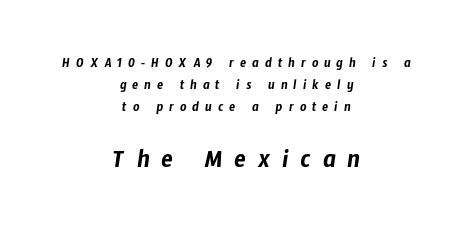
Leading: standard. The letterforms stand isolated, each surrounded by extra space. Between these two stacked blocks, the lower one wins on size. The passage shown is not underscored anywhere. Reading down the block, each line starts at a different indent, mirrored at its end.
